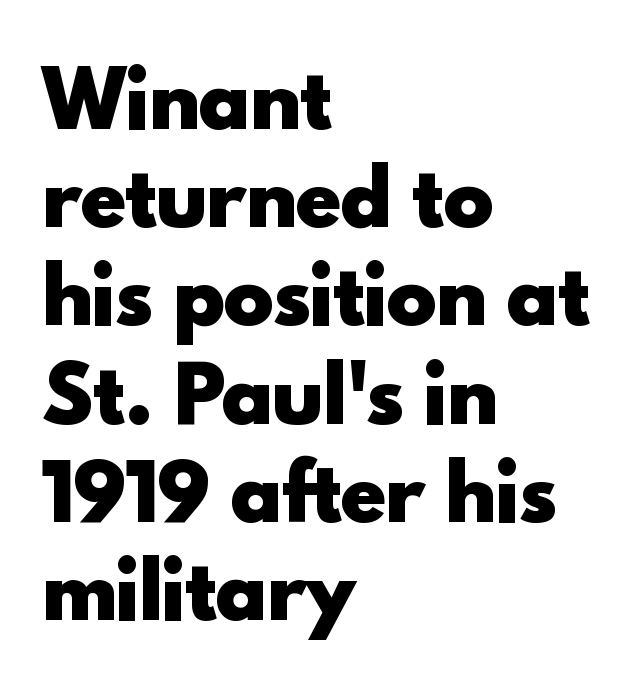
{"serif": "no", "italic": "no", "bold": "yes", "weight": "heavy", "width": "normal", "x_height": "small", "monospaced": "no", "underline": "no", "align": "left", "line_spacing": "normal", "line_spacing_ratio": 1.31, "letter_spacing": "normal", "letter_spacing_em": 0.0, "glyph_px": 75}
